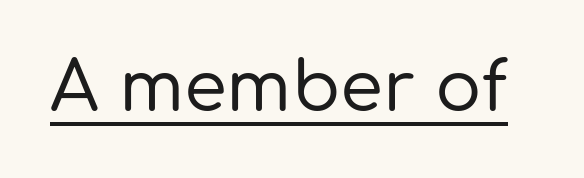
The image shows 69 px sans-serif type, upright; set normal letter spacing, underlined; low stroke contrast and a medium x-height.
